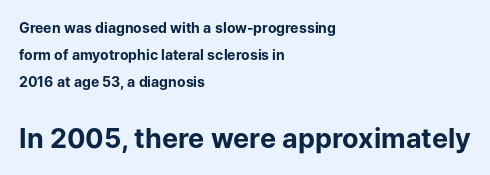
Weight: bold. Airy leading. The gaps between neighbouring characters are ordinary and unremarkable. Has an underline been added? It has not.
